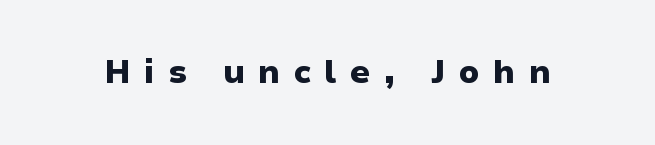
{"serif": "no", "italic": "no", "bold": "yes", "weight": "heavy", "width": "wide", "stroke_contrast": "low", "x_height": "medium", "monospaced": "no", "underline": "no", "letter_spacing": "wide", "letter_spacing_em": 0.41, "glyph_px": 32}
